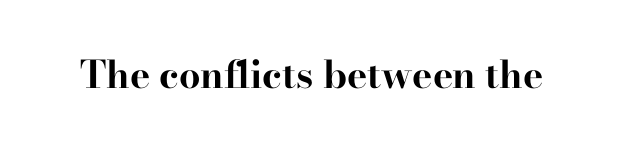
This sample uses a serif face. Varying glyph widths throughout — classic text-font behaviour. The line texture is even and compact thanks to regular tracking. Unlike italic type, these characters show no tilt at all. Anything drawn beneath the words? Only blank space. This is heavy type, rendered in bold.
